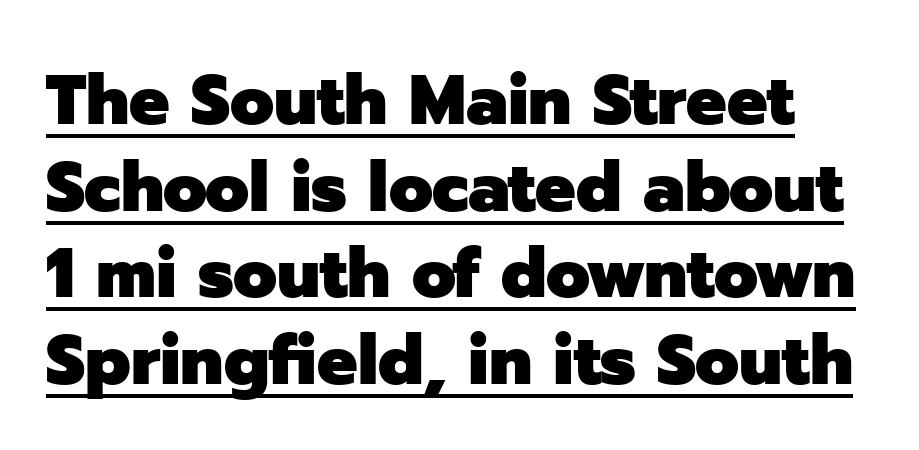
{"serif": "no", "italic": "no", "bold": "yes", "weight": "heavy", "width": "normal", "stroke_contrast": "low", "x_height": "medium", "monospaced": "no", "underline": "yes", "line_spacing_ratio": 1.22, "letter_spacing": "normal", "letter_spacing_em": 0.0, "glyph_px": 71}
